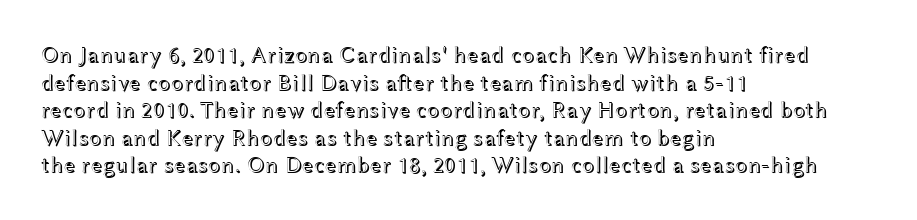
Q: Is the text italic (slanted)? A: No, it is upright.
Q: Is the text underlined? A: No.
Q: How is the paragraph aligned? A: Left-aligned.
Q: Is the spacing between letters normal or unusually wide? A: Normal.
